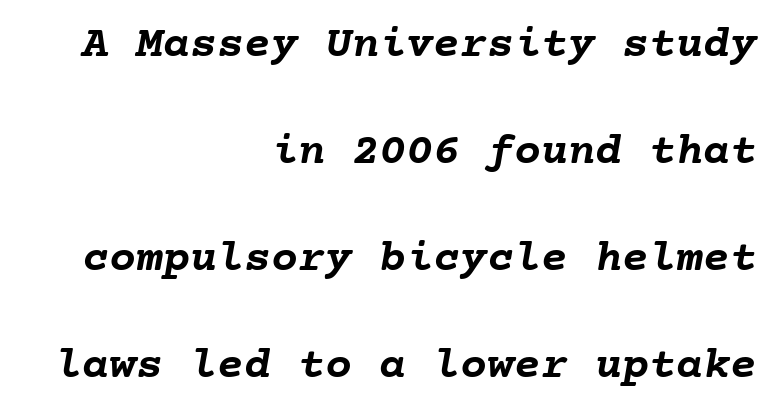
The image shows 45 px semibold type, monospaced; set right-aligned, loose line spacing (2.38x), normal letter spacing, not underlined; low stroke contrast and a medium x-height.
